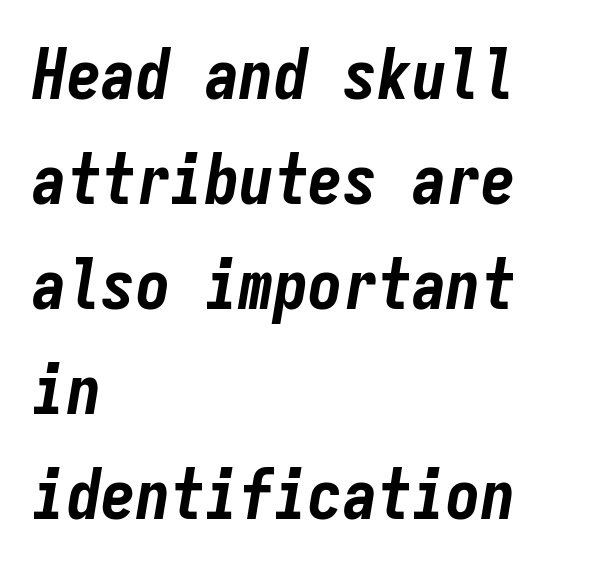
{"italic": "yes", "lean": "right", "slant_degrees": 9, "bold": "yes", "weight": "bold", "width": "condensed", "stroke_contrast": "low", "x_height": "medium", "monospaced": "yes", "underline": "no", "align": "left", "line_spacing": "normal", "line_spacing_ratio": 1.52, "letter_spacing": "normal", "letter_spacing_em": 0.0, "glyph_px": 69}
